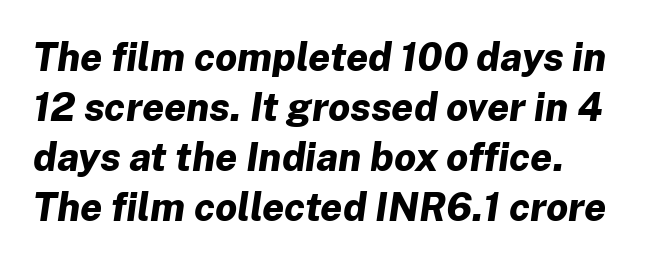
{"italic": "yes", "lean": "right", "slant_degrees": 8, "bold": "yes", "weight": "bold", "width": "normal", "stroke_contrast": "low", "x_height": "medium", "monospaced": "no", "underline": "no", "line_spacing": "normal", "line_spacing_ratio": 1.28, "letter_spacing": "normal", "letter_spacing_em": 0.0, "glyph_px": 39}
